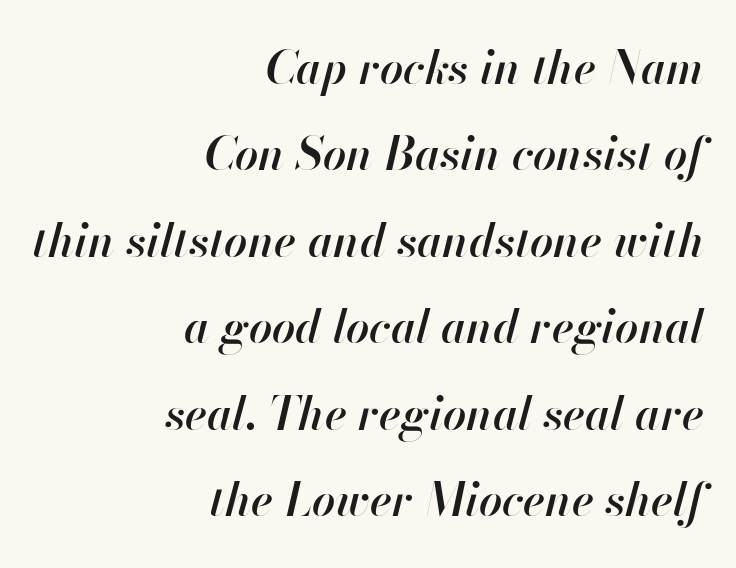
A fair bit of extra ink — the face is semibold, not bold. Do the characters align in a grid? No, the font is proportional. The glyphs look as if they've been sheared to an angle. Letter spacing: default.
